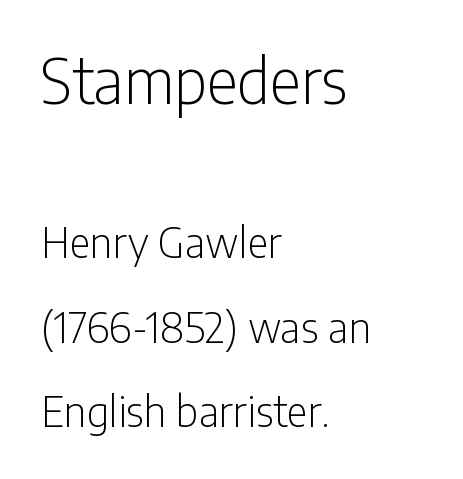
The image shows 61 px light, condensed sans-serif type, upright; set left-aligned, loose line spacing (2.06x), normal letter spacing, not underlined; the first (top) block is 1.49x larger; low stroke contrast and a medium x-height.
